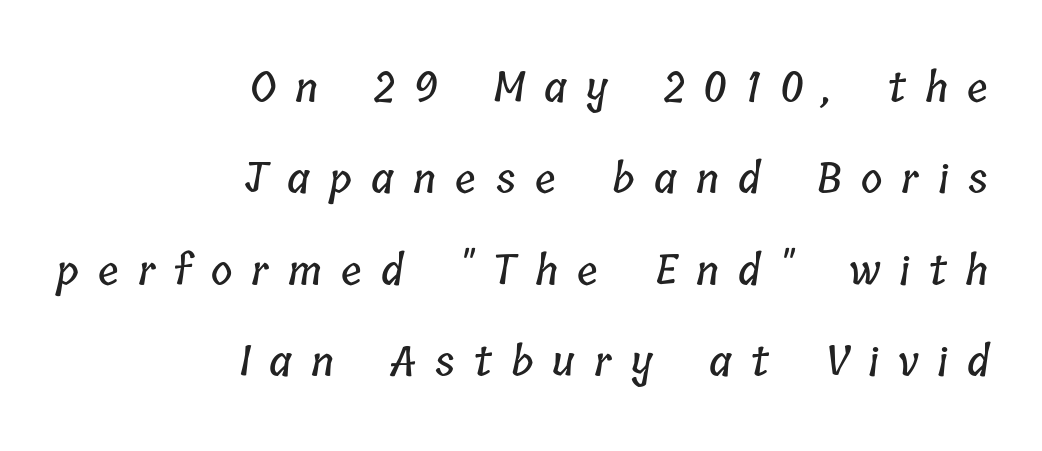
The lines in this sample share a right terminus and differ only in where they begin. Students, note that the glyphs here are deliberately spaced far apart. Here the designer chose a conventional face with non-uniform glyph widths. A great deal of white space separates one row of letters from the next. Type without underlining.
